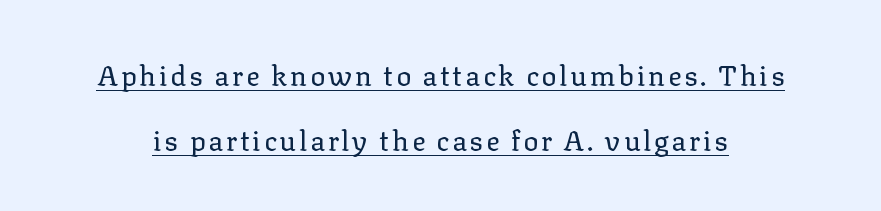
Students, observe the line beneath the letters — that is underlining. Little horizontal feet cap the strokes, marking this as serif type. Characters remain perfectly vertical along every line. Do the characters align in a grid? No, the font is proportional. Baseline-to-baseline distance is far greater than the letter height.
